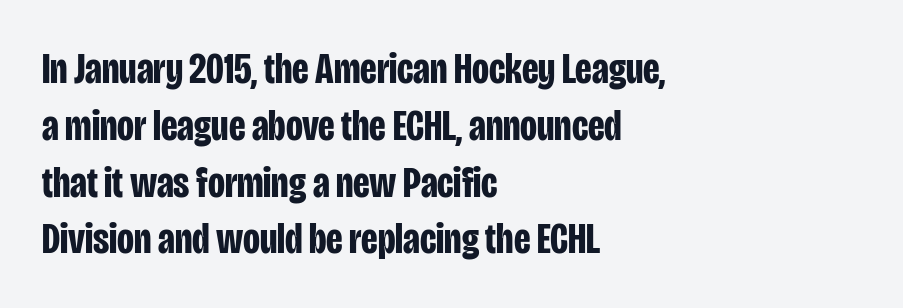
{"serif": "no", "italic": "no", "bold": "yes", "weight": "bold", "width": "condensed", "stroke_contrast": "low", "x_height": "large", "monospaced": "no", "underline": "no", "align": "left", "line_spacing": "normal", "line_spacing_ratio": 1.29, "letter_spacing": "normal", "letter_spacing_em": 0.0, "glyph_px": 44}
